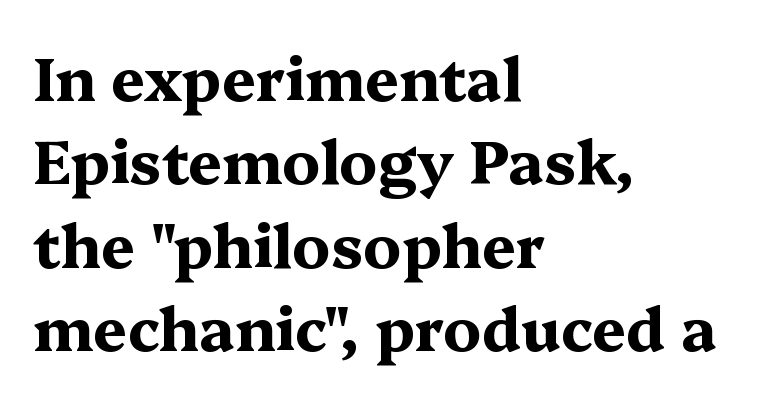
The line texture is even and compact thanks to regular tracking. The rows are spaced the way most documents space them. If you drew a ruler down the left edge, every line would touch it. Characters remain perfectly vertical along every line. Spacing verdict: proportional, widths tailored to each character. Type without underlining.
